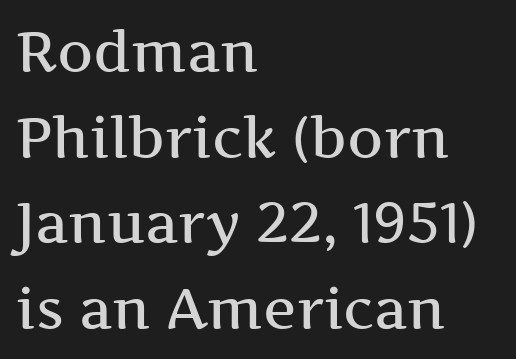
The image shows 56 px semibold, wide serif type, upright; set left-aligned, normal line spacing (1.53x), normal letter spacing, not underlined; medium stroke contrast and a medium x-height.
